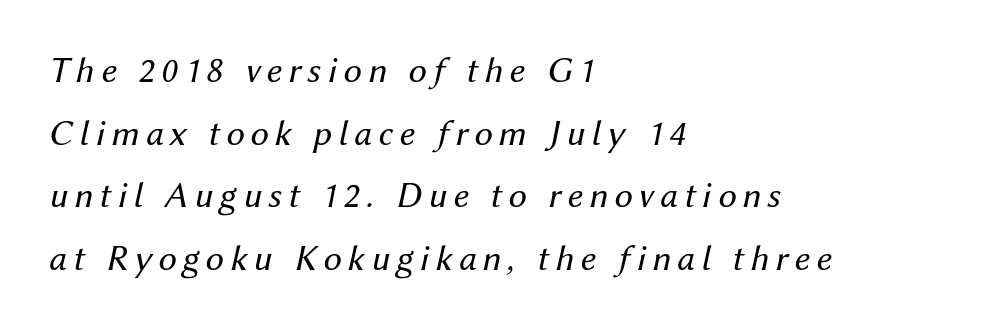
Ink coverage per letter is moderate at most. The face used here is proportionally spaced, like ordinary book or web type. The glyphs look as if they've been sheared to an angle. The space directly below the letters is spotless. Compared with typical paragraphs, the rows here are spaced about the same. The paragraph shown leans on its left margin.
